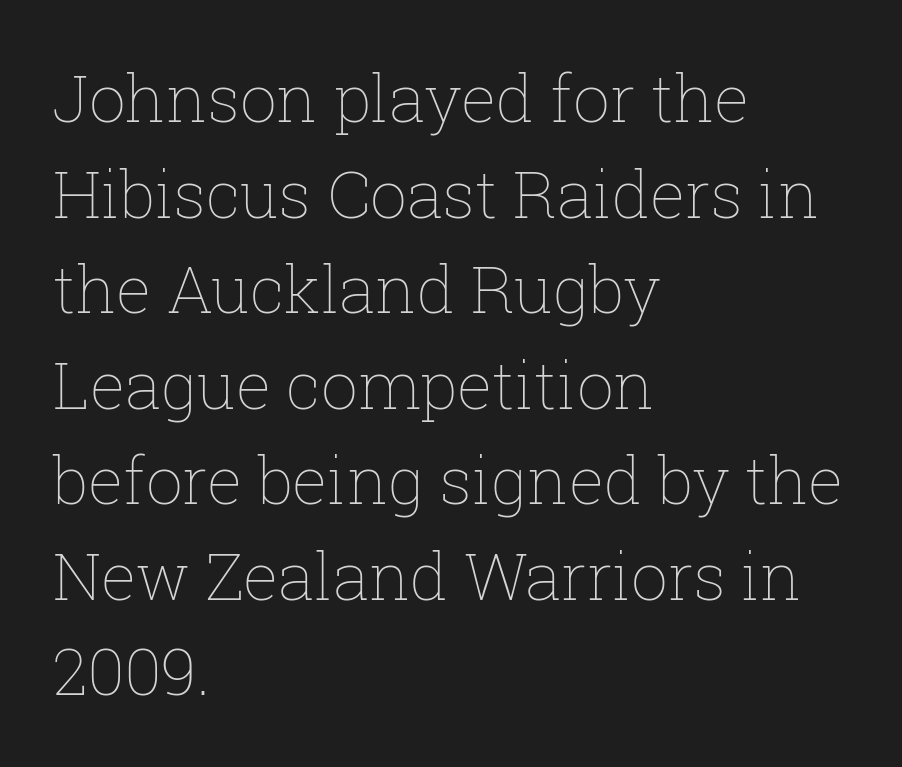
Typeset ragged right — the left edge is the straight one. In terms of letterspacing, this is plain default setting. The weight tops out at a normal text grade. The zone under the glyphs is completely vacant. Does the lettering tilt? It doesn't — this is upright. Students, observe: this is what conventionally led text looks like.
